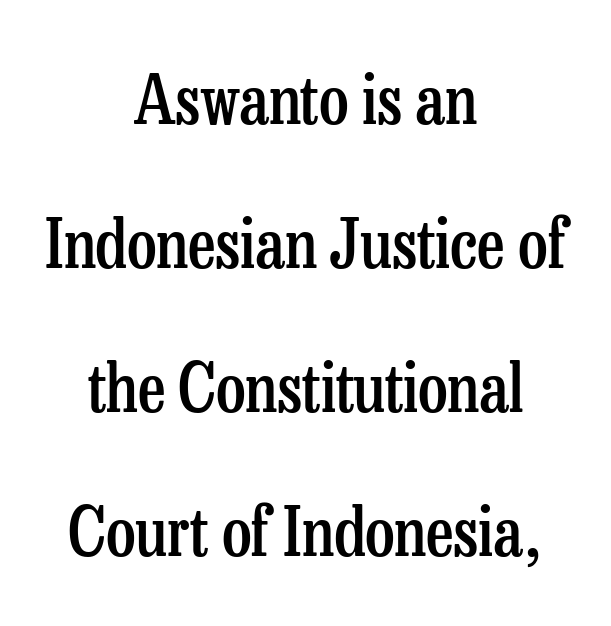
The rendering keeps characters at their native spacing. Beneath every word, the page is bare. I'd describe the lettering as semibold — firm but not a full bold. To sum up the face: it has serifs.
